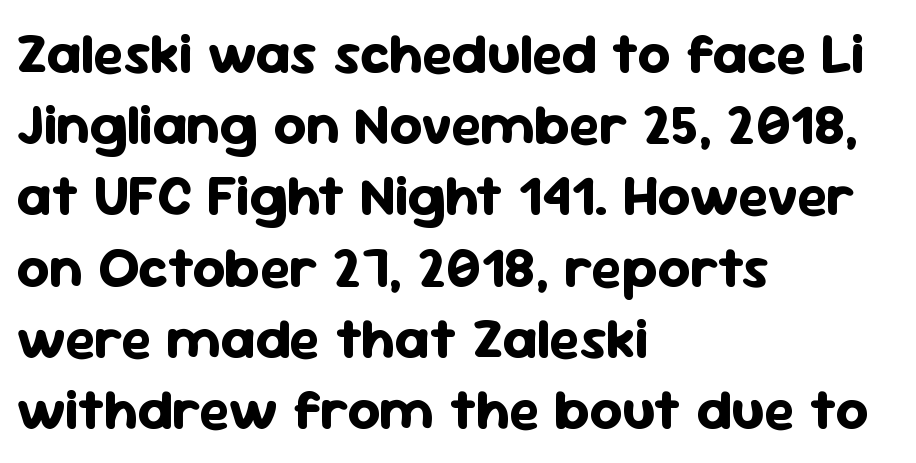
{"serif": "no", "italic": "no", "bold": "yes", "weight": "bold", "width": "normal", "stroke_contrast": "low", "x_height": "medium", "monospaced": "no", "underline": "no", "align": "left", "line_spacing": "normal", "line_spacing_ratio": 1.25, "letter_spacing": "normal", "letter_spacing_em": 0.0, "glyph_px": 57}
